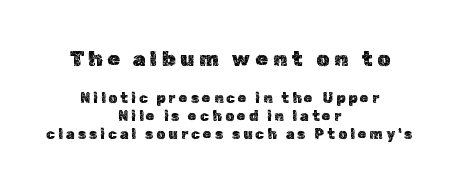
Underline: absent. This is roman type, the default non-slanted kind. Is the lower block the larger one? No — the upper block carries the bigger type. The space between consecutive lines is moderate. Words appear elongated and porous because spacing is wide. The compositor balanced each line on the midline.
